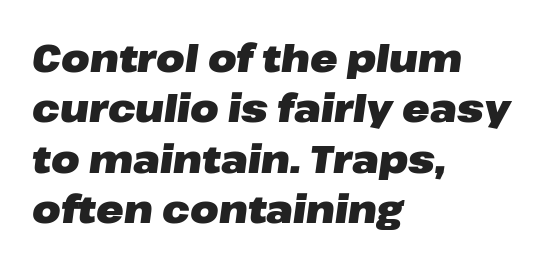
Lines of text with bare space underneath. The letters advance in unequal steps, a hallmark of proportional type. In terms of posture, this sample is oblique. Compared with a centered layout, this one pins lines to the left instead.
